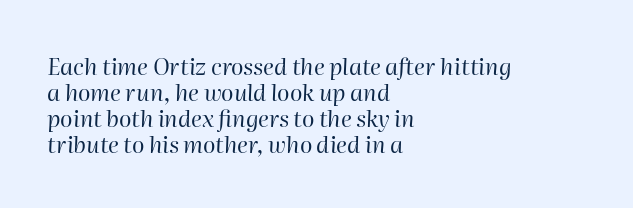
Q: Is the text bold? A: No.
Q: Is the text italic (slanted)? A: Yes, it leans right by about 2 degrees.
Q: Is the text underlined? A: No.
Q: How is the paragraph aligned? A: Left-aligned.
Q: Is the spacing between letters normal or unusually wide? A: Normal.
Q: Is the spacing between lines tight, normal or loose? A: Tight.
